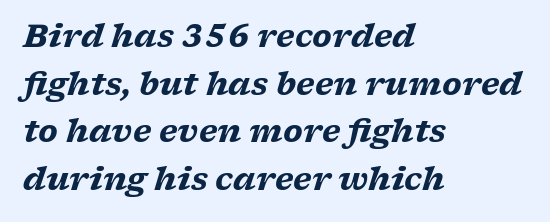
Q: Is the text bold? A: Yes.
Q: Is the text italic (slanted)? A: Yes, it leans right by about 17 degrees.
Q: Is the typeface a serif or a sans-serif typeface? A: Serif.
Q: Is the text underlined? A: No.
Q: How is the paragraph aligned? A: Left-aligned.
Q: Is the spacing between letters normal or unusually wide? A: Normal.
Q: Is the spacing between lines tight, normal or loose? A: Normal.
Q: Width (condensed, normal, or wide)? A: Wide.
Q: Stroke contrast? A: Low.
Q: x-height? A: Medium.
Q: Monospaced? A: No.
